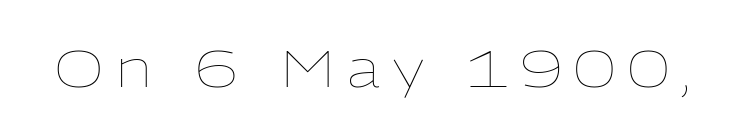
Q: Is the text bold? A: No.
Q: Is the text italic (slanted)? A: No, it is upright.
Q: Is the text underlined? A: No.
Q: Is the spacing between letters normal or unusually wide? A: Unusually wide.
Q: Width (condensed, normal, or wide)? A: Normal.
Q: Stroke contrast? A: Low.
Q: x-height? A: Medium.
Q: Monospaced? A: No.
